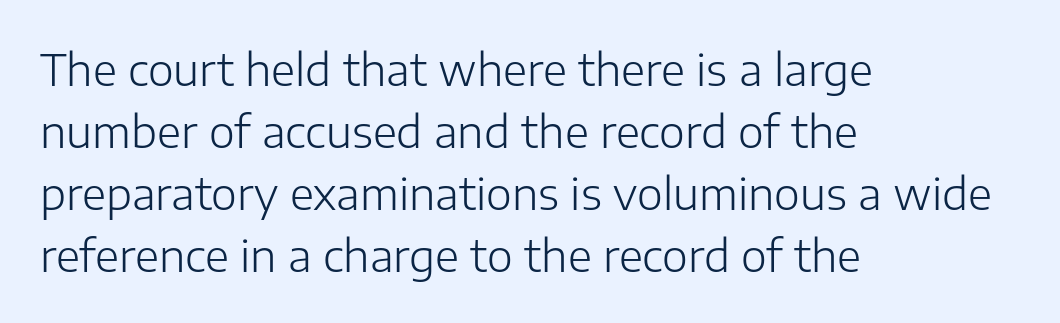
Nope, no serifs anywhere on these letters. Posture: upright roman. The tracking reads as untouched default to a designer's eye. Any mark beneath the type? The region is blank.
